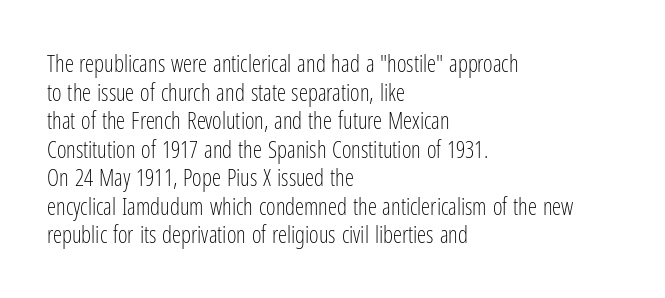
The image shows 23 px text type, upright; set left-aligned, line spacing 1.24x, normal letter spacing, not underlined.
